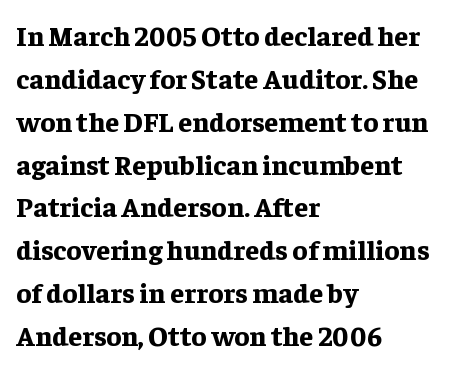
Q: Is the text bold? A: Yes.
Q: Is the text italic (slanted)? A: No, it is upright.
Q: Is the typeface a serif or a sans-serif typeface? A: Serif.
Q: Is the text underlined? A: No.
Q: How is the paragraph aligned? A: Left-aligned.
Q: Is the spacing between letters normal or unusually wide? A: Normal.
Q: Is the spacing between lines tight, normal or loose? A: Normal.
Q: Width (condensed, normal, or wide)? A: Normal.
Q: Stroke contrast? A: Low.
Q: x-height? A: Medium.
Q: Monospaced? A: No.
